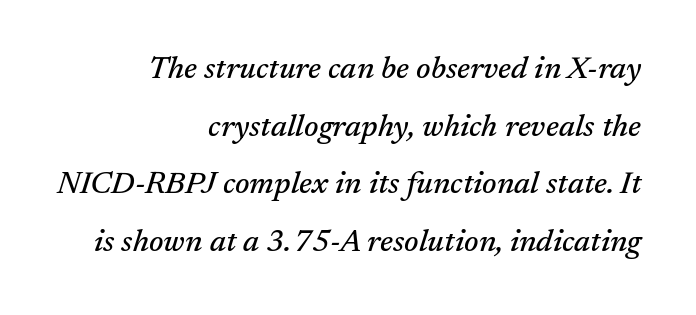
The axis of the letterforms is tilted away from vertical. Beneath every word, the page is bare. Spacing verdict: proportional, widths tailored to each character. Nothing unusual about the tracking: characters are spaced as the font intends.
